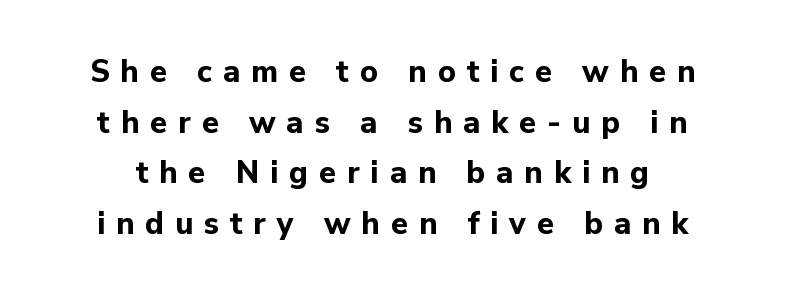
Are there feet on the stems? There aren't — it's a sans. Is there much room between lines? A standard amount, neither cramped nor airy. Pretty heavy lettering here — definitely bold. Is this a fixed-width face? No — the glyphs have proportional, varying widths. Quick note: not italic, upright.
